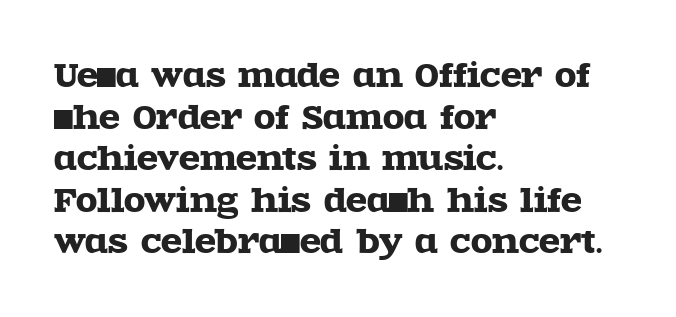
Q: Is the text italic (slanted)? A: No, it is upright.
Q: Is the typeface a serif or a sans-serif typeface? A: Serif.
Q: Is the text underlined? A: No.
Q: How is the paragraph aligned? A: Left-aligned.
Q: Is the spacing between letters normal or unusually wide? A: Normal.
Q: Is the spacing between lines tight, normal or loose? A: Normal.
Q: Width (condensed, normal, or wide)? A: Wide.
Q: x-height? A: Large.
Q: Monospaced? A: No.
